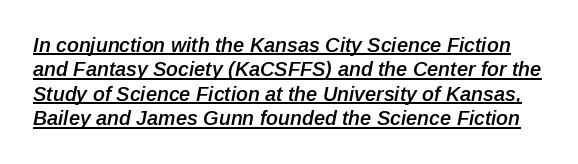
{"italic": "yes", "lean": "right", "slant_degrees": 12, "bold": "semi", "underline": "yes", "line_spacing_ratio": 1.22, "letter_spacing": "normal", "letter_spacing_em": 0.0, "glyph_px": 20}
